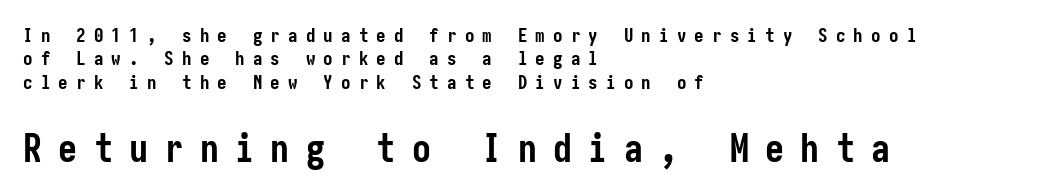
The face used here appears at its bigger size in the lower chunk. The rag falls on the right side of this text block. Tracking here is generous; glyphs stand well apart from one another. The words here are not underlined. Upright lettering throughout.
